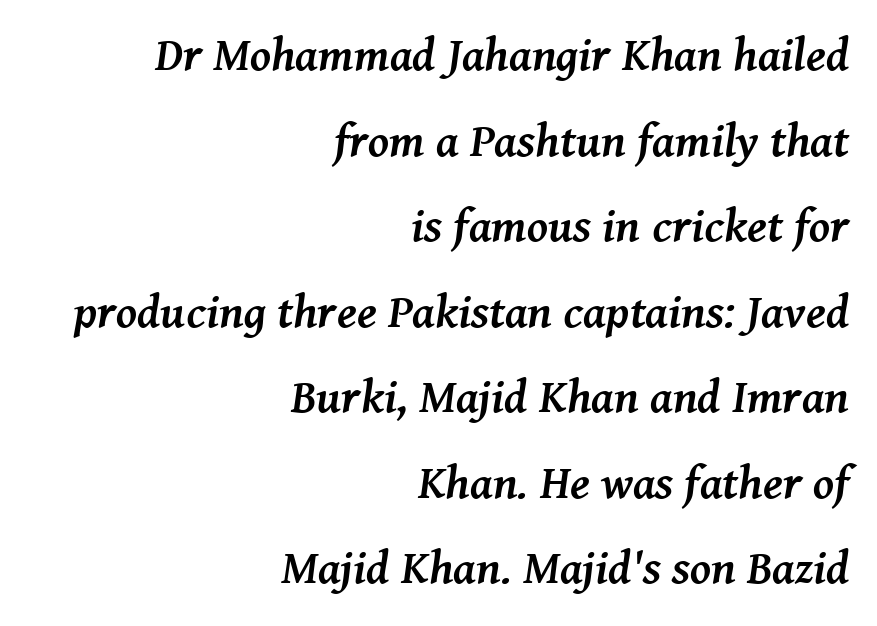
The image shows 47 px semibold serif type, italic (leaning right); set right-aligned, line spacing 1.82x, normal letter spacing, not underlined; medium stroke contrast and a medium x-height.
